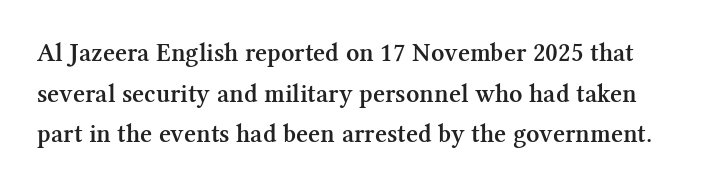
{"italic": "no", "bold": "semi", "underline": "no", "line_spacing": "normal", "line_spacing_ratio": 1.56, "letter_spacing": "normal", "letter_spacing_em": 0.0, "glyph_px": 26}
